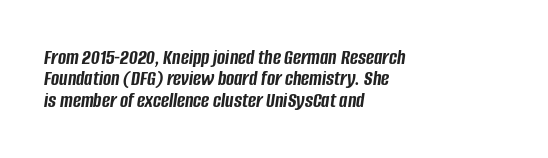
The image shows 22 px bold type, italic (leaning right); set left-aligned, tight line spacing (0.97x), normal letter spacing, not underlined.
